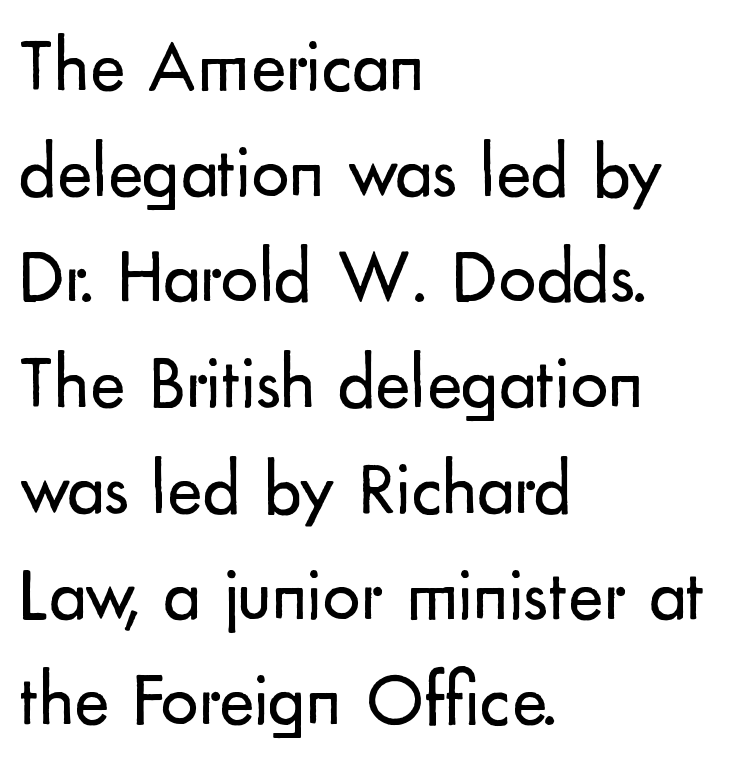
The rag falls on the right side of this text block. Weight class: somewhere from thin through regular. The typography opts for an upright posture over an oblique one. You could not count columns in this text — the font is proportionally spaced. Serifs: no, the terminals of the letterforms are clean.
